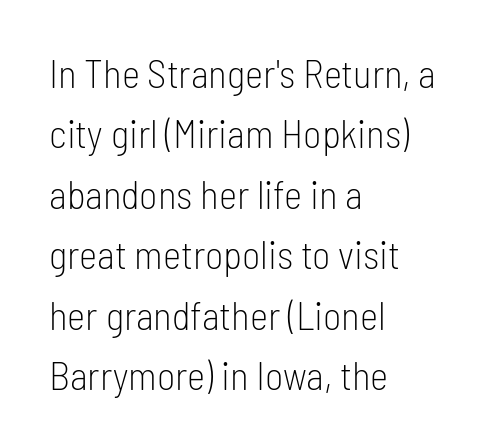
{"serif": "no", "italic": "no", "bold": "no", "weight": "light", "width": "condensed", "stroke_contrast": "low", "x_height": "medium", "monospaced": "no", "underline": "no", "align": "left", "line_spacing": "normal", "line_spacing_ratio": 1.55, "letter_spacing": "normal", "letter_spacing_em": 0.0, "glyph_px": 39}
